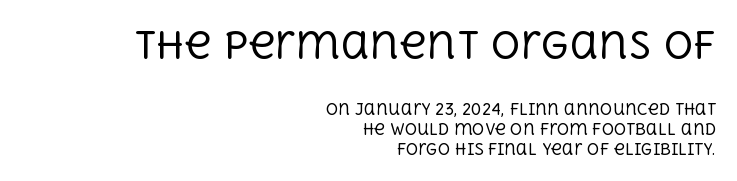
Lines of text with bare space underneath. Every stem runs plumb, perpendicular to the baseline. The vertical gap from one line to the next is medium. Each word holds together tightly as a unit, with standard inter-letter gaps.
